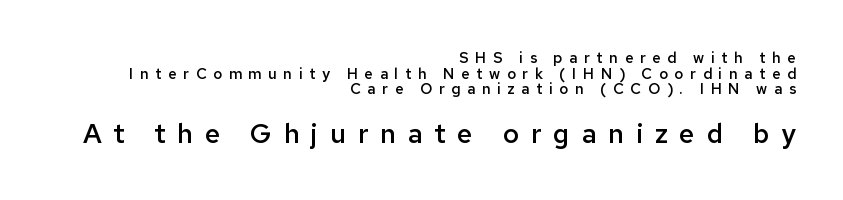
Q: Is the text bold? A: Semi-bold.
Q: Is the text italic (slanted)? A: No, it is upright.
Q: Is the text underlined? A: No.
Q: How is the paragraph aligned? A: Right-aligned.
Q: Is the spacing between letters normal or unusually wide? A: Unusually wide.
Q: Is the spacing between lines tight, normal or loose? A: Tight.
Q: Which block of text is set in a larger size, the first (top) or the second (bottom)? A: The second (bottom) one.
